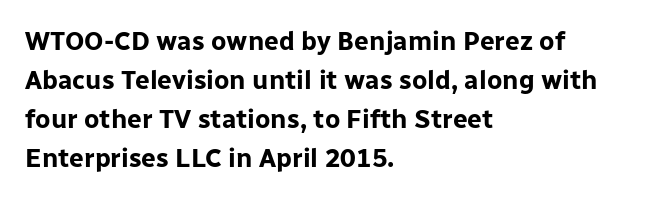
Q: Is the text bold? A: Yes.
Q: Is the text italic (slanted)? A: No, it is upright.
Q: Is the text underlined? A: No.
Q: How is the paragraph aligned? A: Left-aligned.
Q: Is the spacing between letters normal or unusually wide? A: Normal.
Q: Is the spacing between lines tight, normal or loose? A: Normal.
